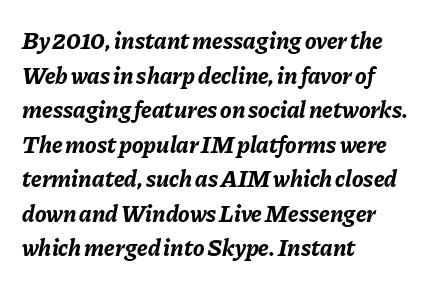
Q: Is the text bold? A: Yes.
Q: Is the text italic (slanted)? A: Yes, it leans right by about 11 degrees.
Q: Is the text underlined? A: No.
Q: How is the paragraph aligned? A: Left-aligned.
Q: Is the spacing between letters normal or unusually wide? A: Normal.
Q: Is the spacing between lines tight, normal or loose? A: Normal.
